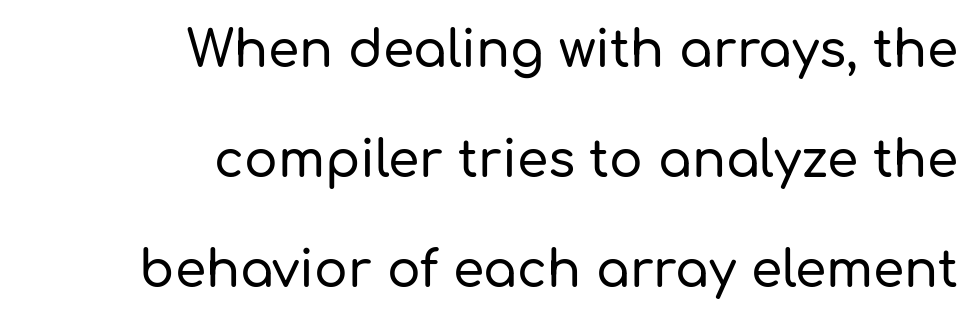
Q: Is the text italic (slanted)? A: No, it is upright.
Q: Is the typeface a serif or a sans-serif typeface? A: Sans-serif.
Q: Is the text underlined? A: No.
Q: How is the paragraph aligned? A: Right-aligned.
Q: Is the spacing between letters normal or unusually wide? A: Normal.
Q: Is the spacing between lines tight, normal or loose? A: Loose.
Q: Width (condensed, normal, or wide)? A: Normal.
Q: Stroke contrast? A: Low.
Q: x-height? A: Medium.
Q: Monospaced? A: No.
